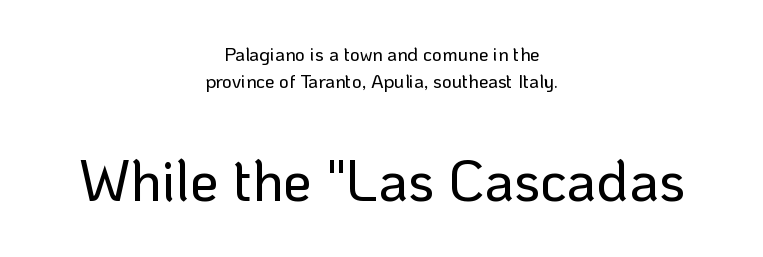
The image shows 57 px sans-serif type, upright; set centered, normal line spacing (1.42x), normal letter spacing, not underlined; the second (bottom) block is 3.0x larger; low stroke contrast and a medium x-height.
